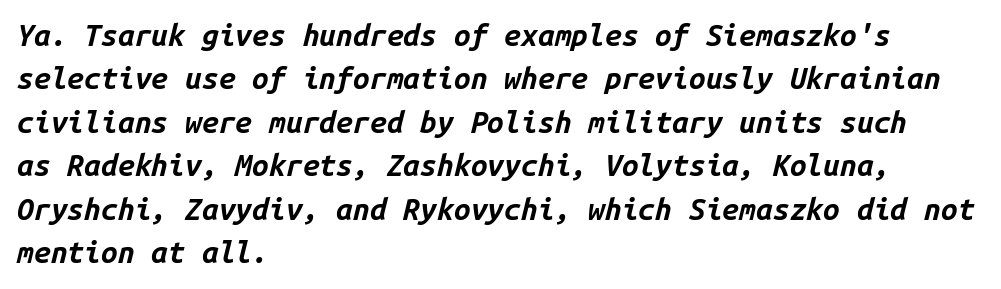
Q: Is the text bold? A: Yes.
Q: Is the text italic (slanted)? A: Yes, it leans right by about 14 degrees.
Q: Is the text underlined? A: No.
Q: How is the paragraph aligned? A: Left-aligned.
Q: Is the spacing between letters normal or unusually wide? A: Normal.
Q: Is the spacing between lines tight, normal or loose? A: Normal.
Q: Width (condensed, normal, or wide)? A: Normal.
Q: Stroke contrast? A: Low.
Q: x-height? A: Medium.
Q: Monospaced? A: Yes.
